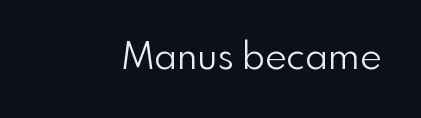
Words float on clear page, feet unadorned. Characters follow at the spacing the type designer built in. Each letter keeps its own natural width here, so spacing adapts to shape. Note: no serifs on the glyphs. If you drew a line through each stem, it would be perfectly vertical.
